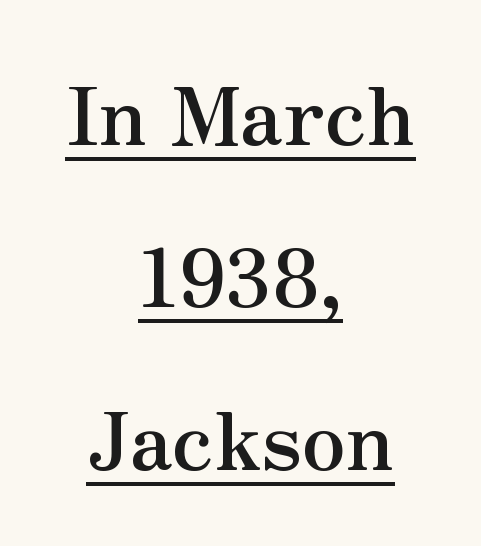
The image shows 80 px semibold serif type, upright; set centered, loose line spacing (2.03x), normal letter spacing, underlined; medium stroke contrast and a small x-height.
